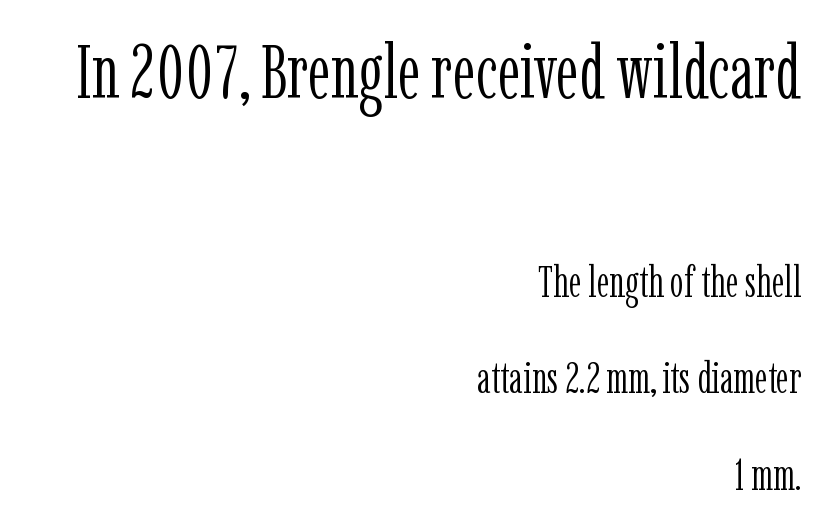
{"serif": "yes", "italic": "no", "bold": "no", "weight": "light", "width": "condensed", "stroke_contrast": "low", "x_height": "medium", "monospaced": "no", "underline": "no", "align": "right", "line_spacing": "loose", "line_spacing_ratio": 2.24, "letter_spacing": "normal", "letter_spacing_em": 0.0, "larger_block": "first", "size_ratio": 1.77, "glyph_px": 76}
